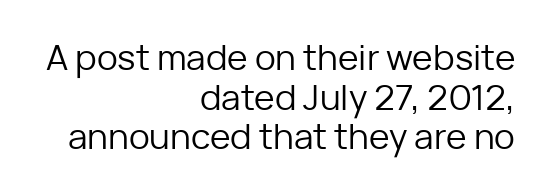
{"serif": "no", "italic": "no", "bold": "no", "weight": "regular", "width": "normal", "stroke_contrast": "low", "x_height": "medium", "monospaced": "no", "underline": "no", "align": "right", "line_spacing": "tight", "line_spacing_ratio": 1.13, "letter_spacing": "normal", "letter_spacing_em": 0.0, "glyph_px": 35}
